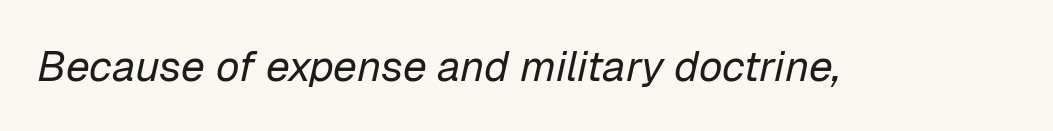
{"italic": "yes", "lean": "right", "slant_degrees": 12, "bold": "no", "weight": "regular", "width": "normal", "stroke_contrast": "low", "x_height": "medium", "monospaced": "no", "underline": "no", "letter_spacing": "normal", "letter_spacing_em": 0.0, "glyph_px": 43}
